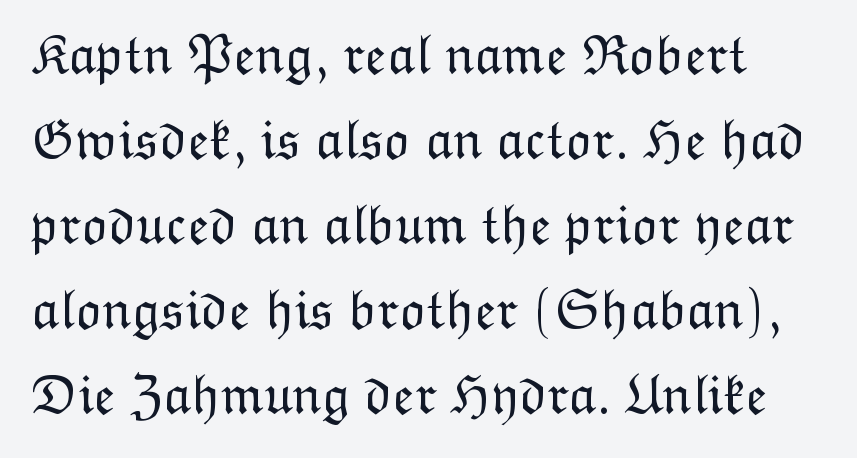
The image shows 56 px light type, upright; set normal line spacing (1.52x), normal letter spacing, not underlined; low stroke contrast and a medium x-height.
